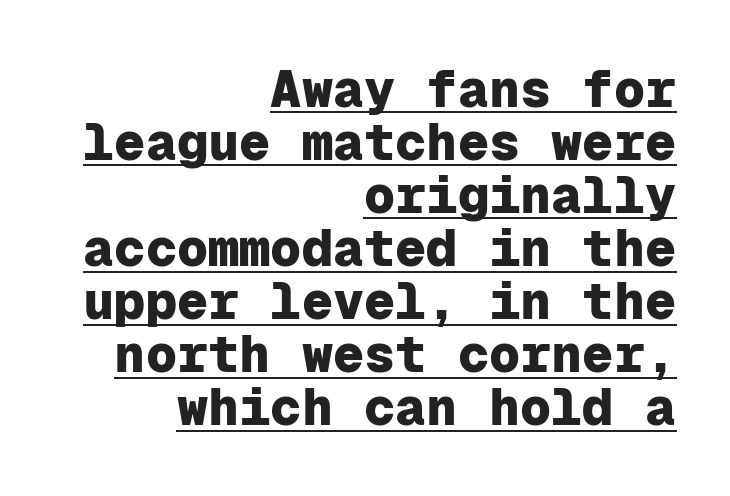
This sample has the even, mechanical cadence of fixed-width lettering. The lines in this sample share a right terminus and differ only in where they begin. Underlined type. Quick note: not italic, upright. Words appear dense and cohesive because spacing is normal. You can tell from the bare stems that sans-serif type was used.
